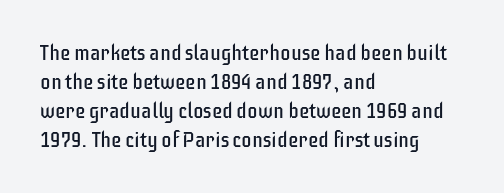
{"italic": "no", "bold": "no", "underline": "no", "align": "left", "line_spacing": "normal", "line_spacing_ratio": 1.38, "letter_spacing": "normal", "letter_spacing_em": 0.0, "glyph_px": 21}
